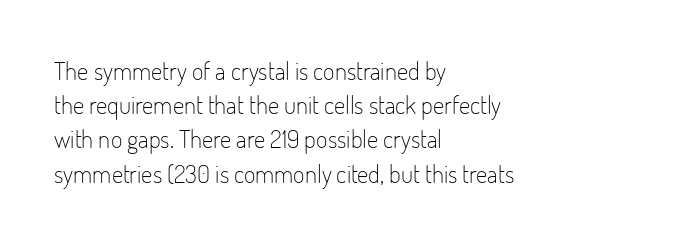
Q: Is the text bold? A: No.
Q: Is the text italic (slanted)? A: No, it is upright.
Q: Is the text underlined? A: No.
Q: How is the paragraph aligned? A: Left-aligned.
Q: Is the spacing between letters normal or unusually wide? A: Normal.
Q: Is the spacing between lines tight, normal or loose? A: Normal.
